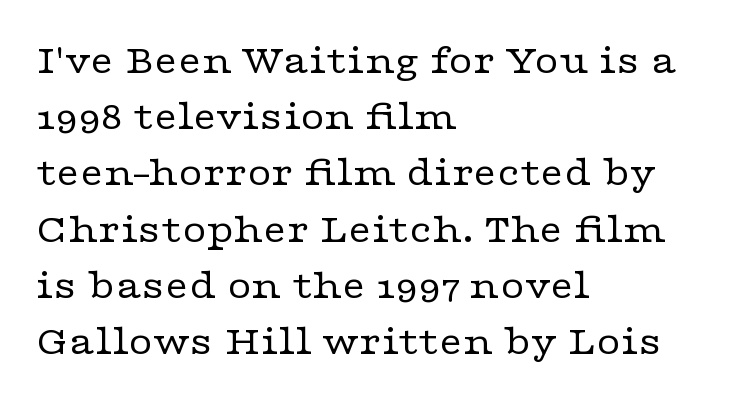
The image shows 41 px regular-weight, wide serif type, upright; set left-aligned, normal line spacing (1.37x), normal letter spacing, not underlined; low stroke contrast and a medium x-height.
